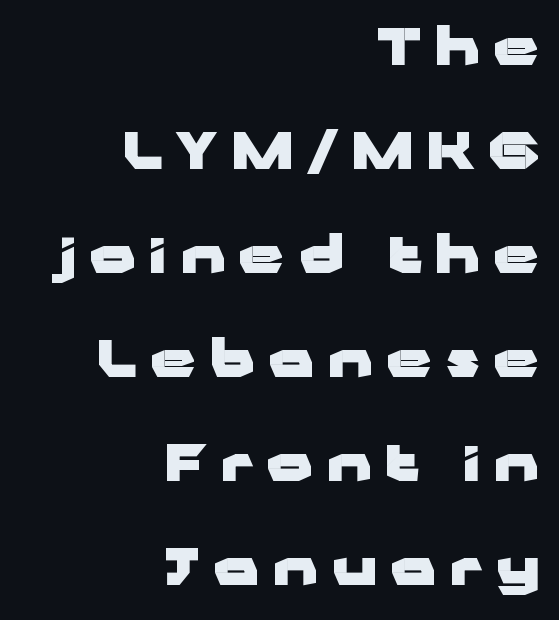
{"serif": "no", "italic": "no", "bold": "yes", "weight": "heavy", "width": "wide", "stroke_contrast": "low", "x_height": "medium", "monospaced": "no", "underline": "no", "align": "right", "line_spacing": "loose", "line_spacing_ratio": 2.08, "letter_spacing": "wide", "letter_spacing_em": 0.28, "glyph_px": 50}
